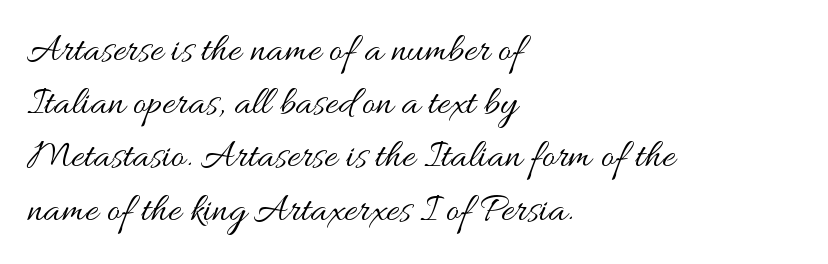
Q: Is the text bold? A: No.
Q: Is the text italic (slanted)? A: Yes.
Q: Is the text underlined? A: No.
Q: How is the paragraph aligned? A: Left-aligned.
Q: Is the spacing between letters normal or unusually wide? A: Normal.
Q: Is the spacing between lines tight, normal or loose? A: Normal.
Q: Width (condensed, normal, or wide)? A: Wide.
Q: Stroke contrast? A: Medium.
Q: x-height? A: Small.
Q: Monospaced? A: No.
